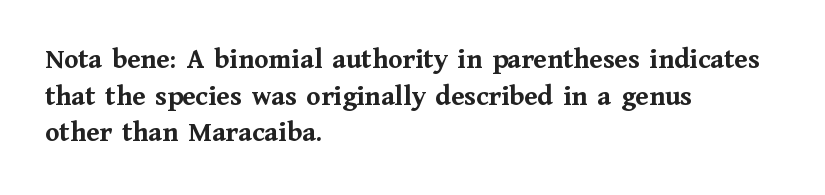
Beneath every word, the page is bare. Words appear dense and cohesive because spacing is normal. The paragraph shown leans on its left margin. Typographically, this falls in the serif category. Rendered with straight, roman letterforms. The designer left line spacing at the default.
